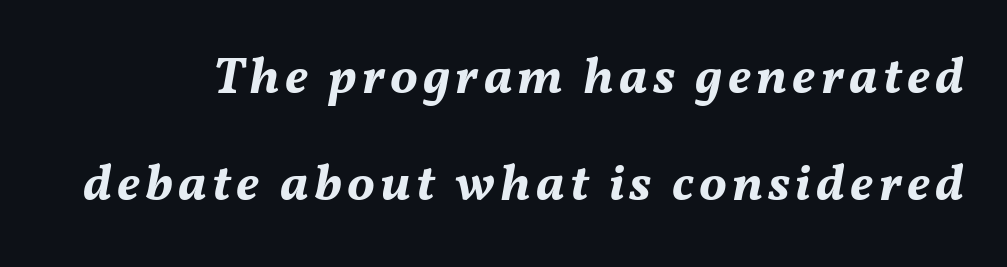
The image shows 52 px bold type, italic (leaning right); set loose line spacing (2.06x), not underlined; medium stroke contrast and a medium x-height.
